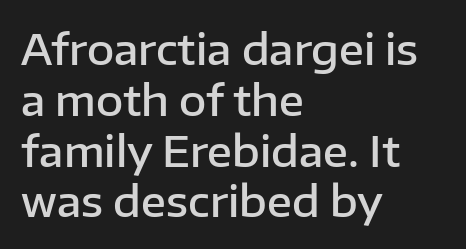
Q: Is the text bold? A: Semi-bold.
Q: Is the text italic (slanted)? A: No, it is upright.
Q: Is the typeface a serif or a sans-serif typeface? A: Sans-serif.
Q: Is the text underlined? A: No.
Q: How is the paragraph aligned? A: Left-aligned.
Q: Is the spacing between letters normal or unusually wide? A: Normal.
Q: Width (condensed, normal, or wide)? A: Normal.
Q: Stroke contrast? A: Low.
Q: x-height? A: Medium.
Q: Monospaced? A: No.
